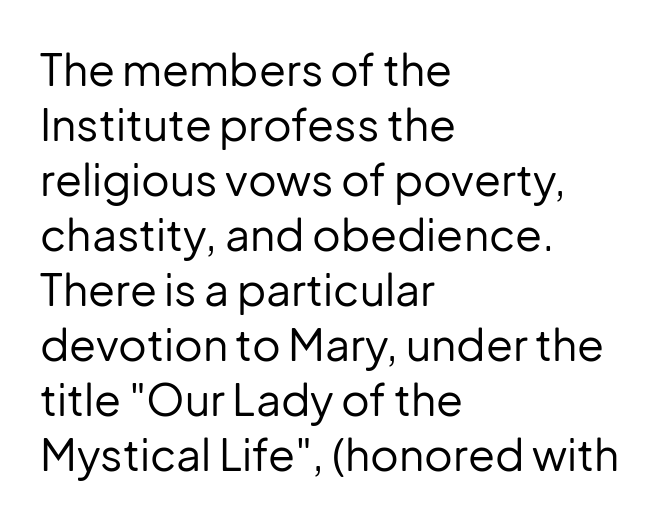
{"serif": "no", "italic": "no", "bold": "no", "weight": "regular", "width": "normal", "stroke_contrast": "low", "x_height": "medium", "monospaced": "no", "underline": "no", "align": "left", "line_spacing": "normal", "line_spacing_ratio": 1.25, "letter_spacing": "normal", "letter_spacing_em": 0.0, "glyph_px": 44}
